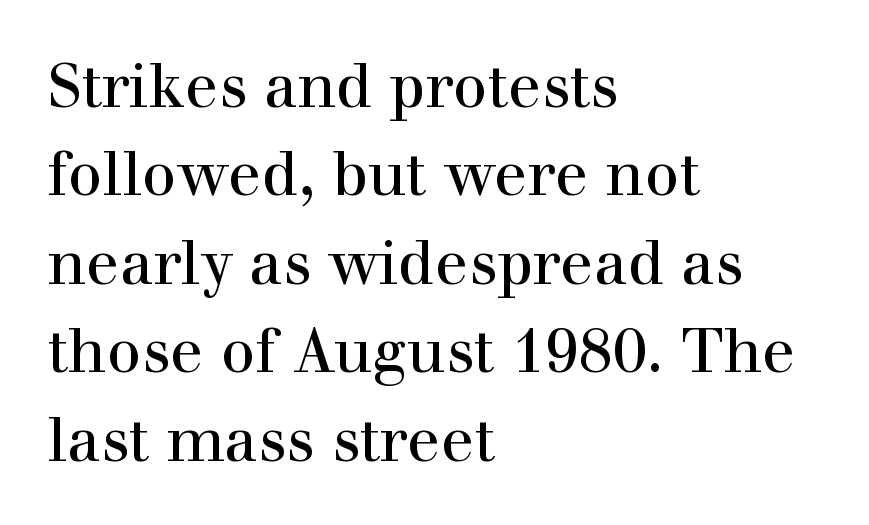
{"serif": "yes", "italic": "no", "width": "normal", "x_height": "medium", "monospaced": "no", "underline": "no", "align": "left", "line_spacing": "normal", "line_spacing_ratio": 1.45, "letter_spacing": "normal", "letter_spacing_em": 0.0, "glyph_px": 61}
